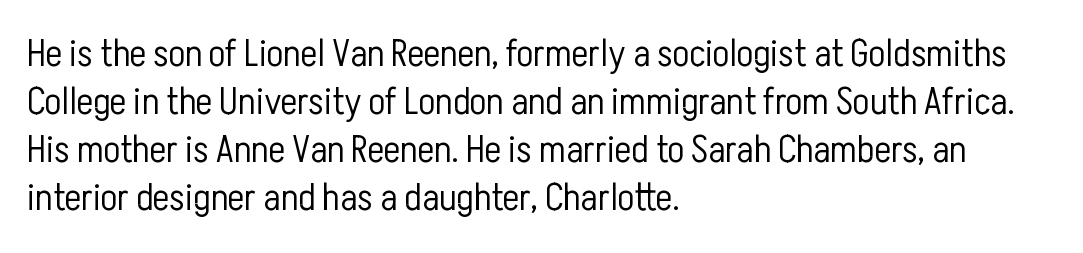
The image shows 39 px light, condensed sans-serif type, upright; set left-aligned, line spacing 1.23x, normal letter spacing, not underlined; low stroke contrast and a medium x-height.
